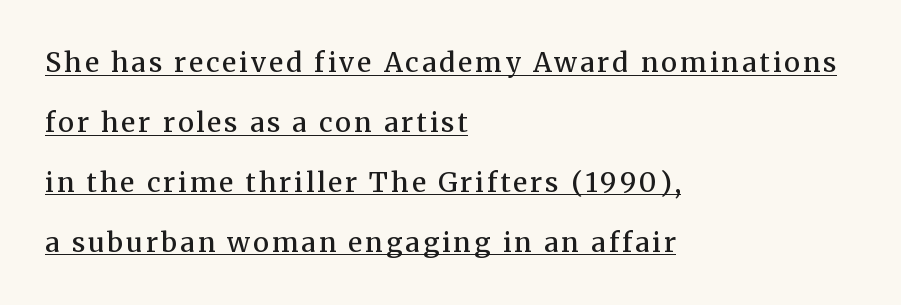
The image shows 27 px text type, upright; set left-aligned, loose line spacing (2.22x), underlined.
